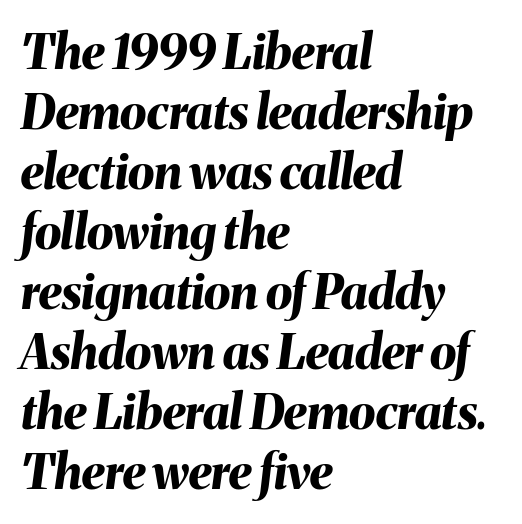
{"italic": "yes", "lean": "right", "slant_degrees": 8, "bold": "yes", "weight": "bold", "width": "normal", "stroke_contrast": "medium", "x_height": "medium", "monospaced": "no", "underline": "no", "align": "left", "line_spacing": "normal", "line_spacing_ratio": 1.25, "letter_spacing": "normal", "letter_spacing_em": 0.0, "glyph_px": 48}
